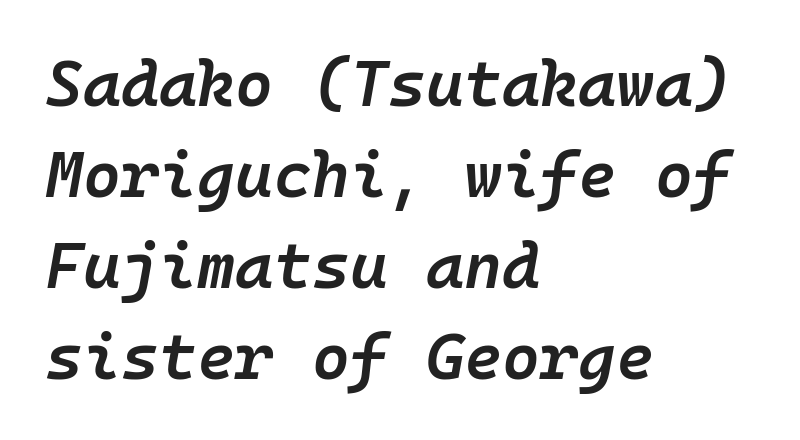
Q: Is the text bold? A: Semi-bold.
Q: Is the text italic (slanted)? A: Yes, it leans right by about 10 degrees.
Q: Is the text underlined? A: No.
Q: How is the paragraph aligned? A: Left-aligned.
Q: Is the spacing between letters normal or unusually wide? A: Normal.
Q: Is the spacing between lines tight, normal or loose? A: Normal.
Q: Width (condensed, normal, or wide)? A: Normal.
Q: Stroke contrast? A: Low.
Q: x-height? A: Medium.
Q: Monospaced? A: Yes.
